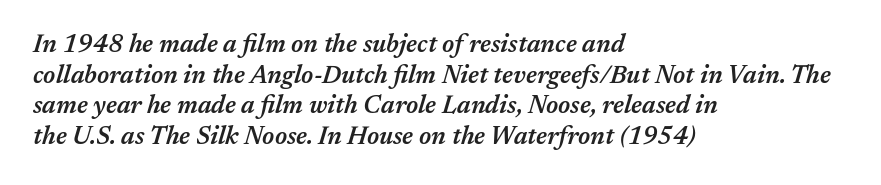
Each row of text sits above clean, open space. Short note: letters normally spaced. Is the type slanted? Yes — the strokes lean at a clear angle. Bold? Not quite — semibold, heavier than regular but stopping short.
